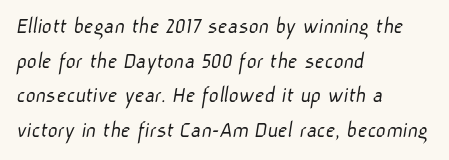
Q: Is the text bold? A: No.
Q: Is the text underlined? A: No.
Q: How is the paragraph aligned? A: Left-aligned.
Q: Is the spacing between letters normal or unusually wide? A: Normal.
Q: Is the spacing between lines tight, normal or loose? A: Normal.
